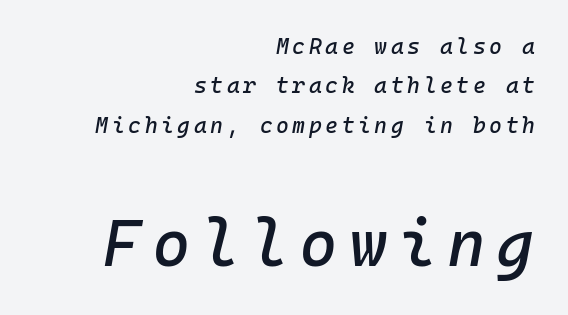
{"italic": "yes", "lean": "right", "slant_degrees": 10, "width": "normal", "stroke_contrast": "low", "x_height": "medium", "monospaced": "yes", "underline": "no", "align": "right", "line_spacing_ratio": 1.79, "larger_block": "second", "size_ratio": 3.0, "glyph_px": 66}
